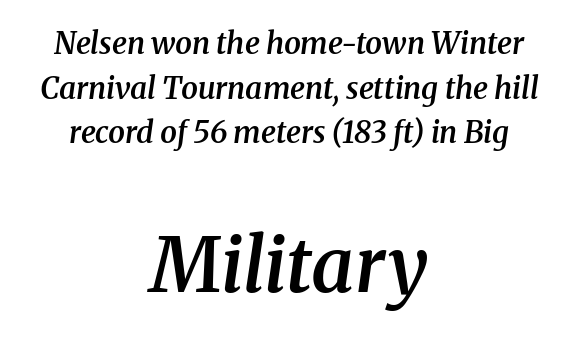
Q: Is the text bold? A: Semi-bold.
Q: Is the text italic (slanted)? A: Yes, it leans right by about 8 degrees.
Q: Is the typeface a serif or a sans-serif typeface? A: Serif.
Q: Is the text underlined? A: No.
Q: How is the paragraph aligned? A: Centered.
Q: Is the spacing between letters normal or unusually wide? A: Normal.
Q: Is the spacing between lines tight, normal or loose? A: Normal.
Q: Which block of text is set in a larger size, the first (top) or the second (bottom)? A: The second (bottom) one.
Q: Width (condensed, normal, or wide)? A: Normal.
Q: Stroke contrast? A: Medium.
Q: x-height? A: Medium.
Q: Monospaced? A: No.
